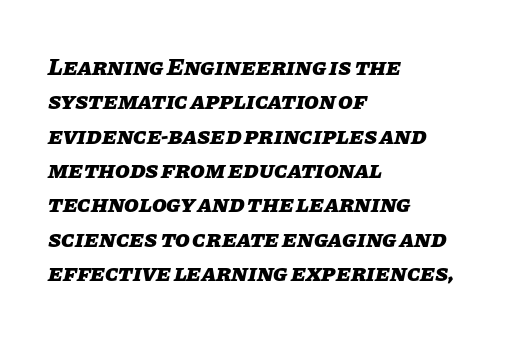
{"italic": "yes", "lean": "right", "slant_degrees": 11, "bold": "yes", "underline": "no", "align": "left", "line_spacing": "normal", "line_spacing_ratio": 1.43, "letter_spacing": "normal", "letter_spacing_em": 0.0, "glyph_px": 24}
